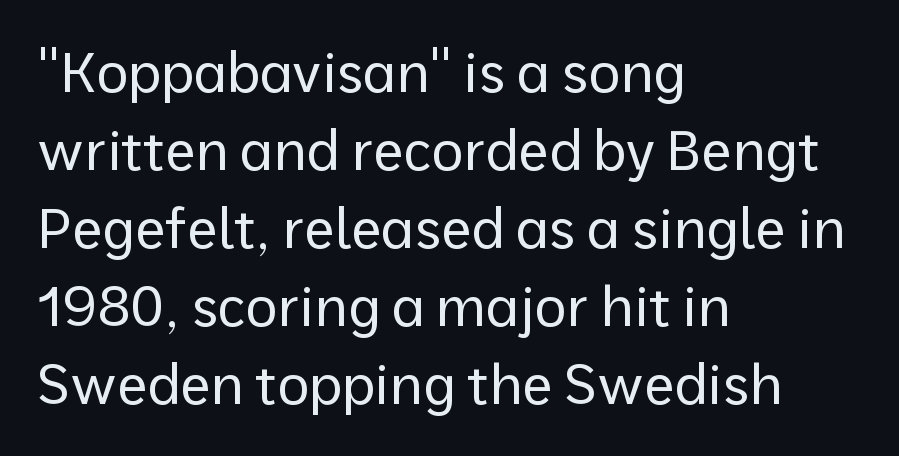
Typeset ragged right — the left edge is the straight one. No heavy texture on the line: the type isn't bold. Are there feet on the stems? There aren't — it's a sans. The passage shown is typed in a proportional face where columns would drift. Regarding leading, the lines here are spaced in the standard way. A clean baseline with only descenders dipping below it.
